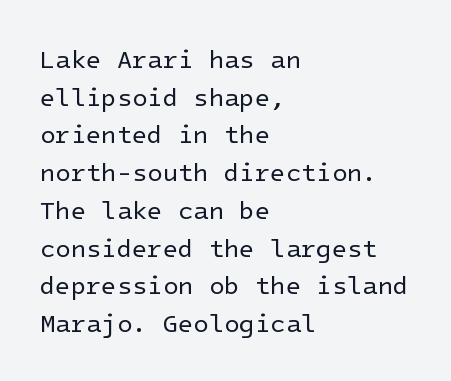
The face used here is rendered with its standard letterfit. Just letters on the line, the space beneath them empty. Caption: face not bold, strokes unweighted. Line spacing here is normal.
